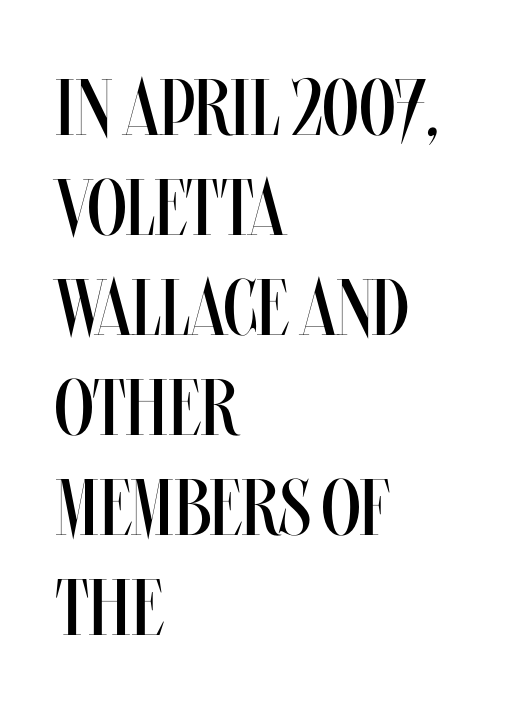
The image shows 80 px regular-weight, condensed type, upright; set left-aligned, normal line spacing (1.25x), normal letter spacing, not underlined; medium stroke contrast and a large x-height.
